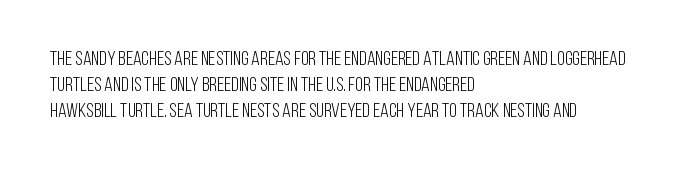
{"italic": "no", "bold": "no", "underline": "no", "align": "left", "line_spacing": "normal", "line_spacing_ratio": 1.29, "letter_spacing": "normal", "letter_spacing_em": 0.0, "glyph_px": 20}
